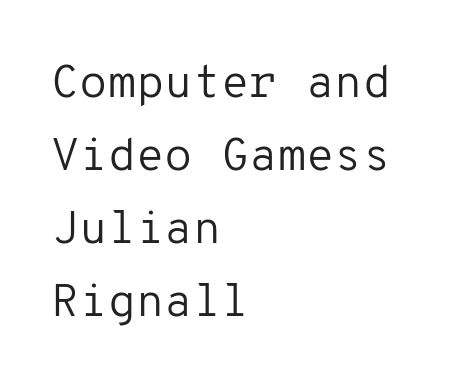
{"serif": "no", "italic": "no", "bold": "no", "weight": "regular", "width": "normal", "stroke_contrast": "low", "x_height": "medium", "monospaced": "yes", "underline": "no", "align": "left", "line_spacing": "normal", "line_spacing_ratio": 1.59, "letter_spacing": "normal", "letter_spacing_em": 0.0, "glyph_px": 46}
